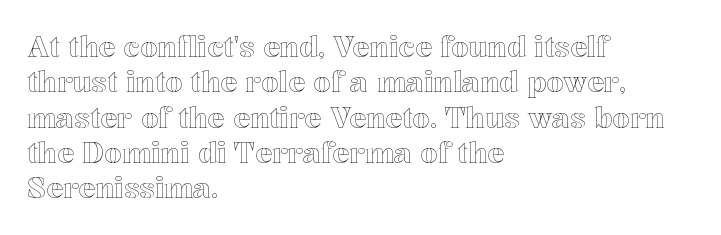
Q: Is the text italic (slanted)? A: No, it is upright.
Q: Is the text underlined? A: No.
Q: How is the paragraph aligned? A: Left-aligned.
Q: Is the spacing between letters normal or unusually wide? A: Normal.
Q: Is the spacing between lines tight, normal or loose? A: Normal.
Q: Width (condensed, normal, or wide)? A: Normal.
Q: x-height? A: Medium.
Q: Monospaced? A: No.
